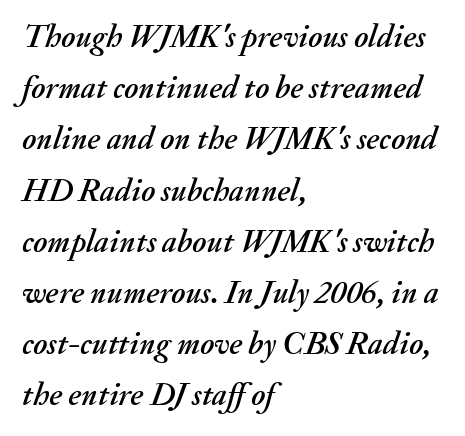
{"italic": "yes", "lean": "right", "slant_degrees": 20, "width": "normal", "stroke_contrast": "medium", "x_height": "small", "monospaced": "no", "underline": "no", "align": "left", "line_spacing": "normal", "line_spacing_ratio": 1.6, "letter_spacing": "normal", "letter_spacing_em": 0.0, "glyph_px": 32}
